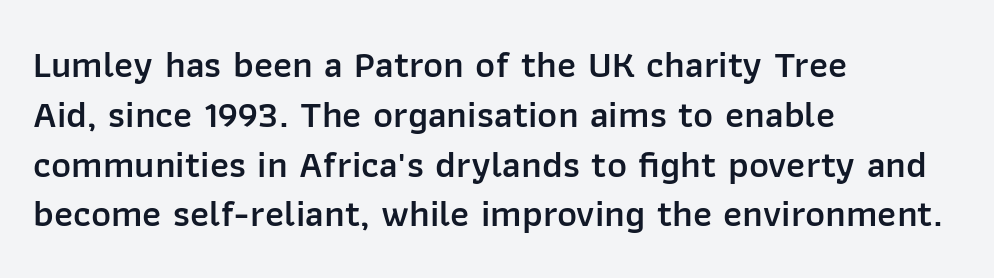
Do the letters lean? They stand straight. Moderately thickened strokes mark this as semibold type. This is sans-serif lettering, the kind often seen on screens and signage. The paragraph shown leans on its left margin. Here the designer chose a conventional face with non-uniform glyph widths. This block has exactly the height ordinary leading produces.
